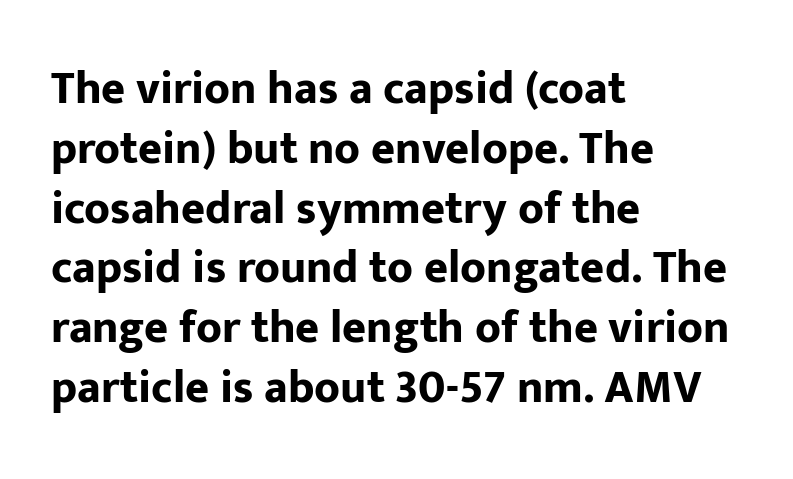
The image shows 46 px bold sans-serif type, upright; set left-aligned, normal line spacing (1.3x), normal letter spacing, not underlined; low stroke contrast and a medium x-height.
